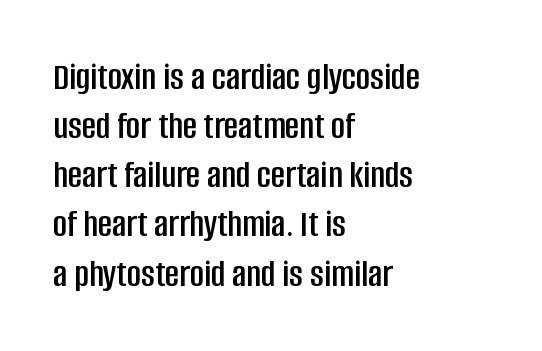
Note the varied advance widths — an 'i' is clearly narrower than an 'm'. The passage shown is typeset with a sans-serif family. Type without underlining. Every row of glyphs begins at an identical x-position on the left.
